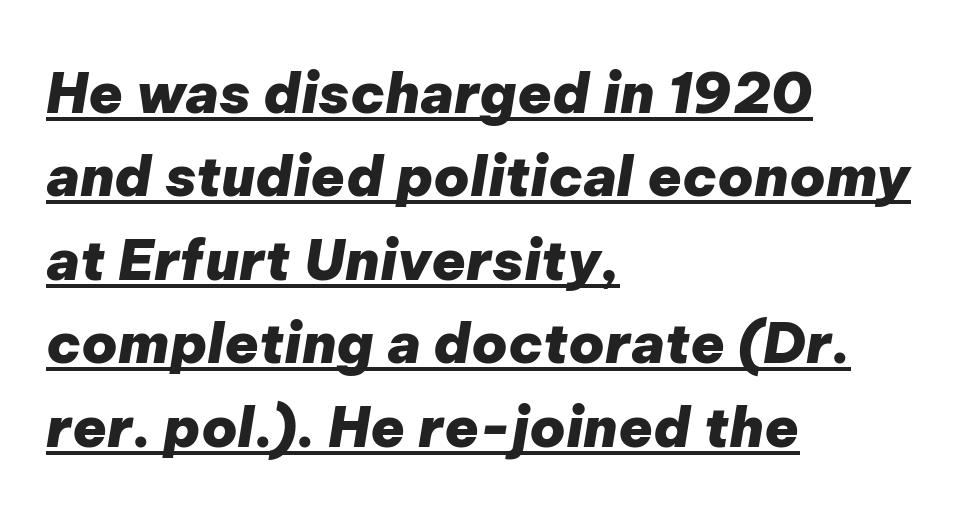
Q: Is the text bold? A: Yes.
Q: Is the text italic (slanted)? A: Yes, it leans right by about 9 degrees.
Q: Is the text underlined? A: Yes.
Q: How is the paragraph aligned? A: Left-aligned.
Q: Is the spacing between letters normal or unusually wide? A: Normal.
Q: Is the spacing between lines tight, normal or loose? A: Normal.
Q: Width (condensed, normal, or wide)? A: Normal.
Q: Stroke contrast? A: Low.
Q: x-height? A: Medium.
Q: Monospaced? A: No.
